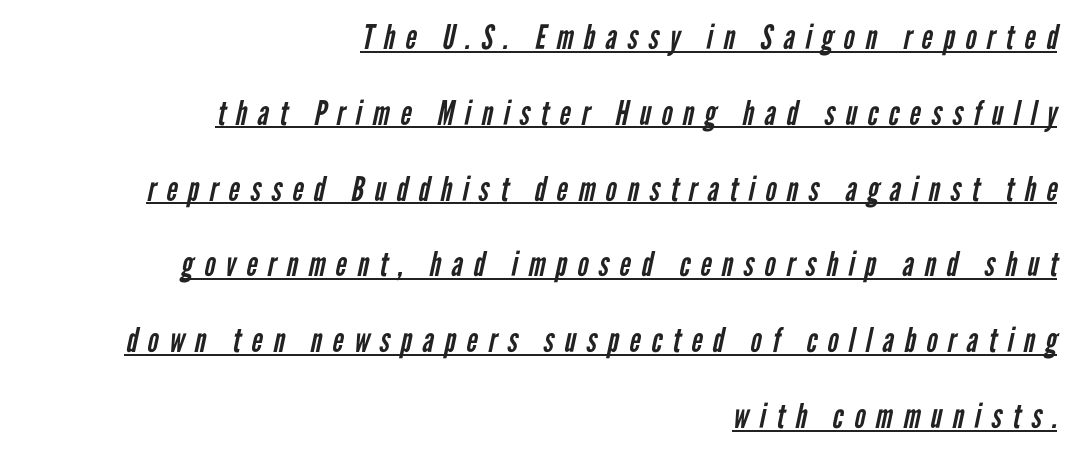
The image shows 34 px regular-weight, condensed sans-serif type; set right-aligned, loose line spacing (2.23x), unusually wide letter spacing (+0.31 em), underlined; low stroke contrast and a medium x-height.
